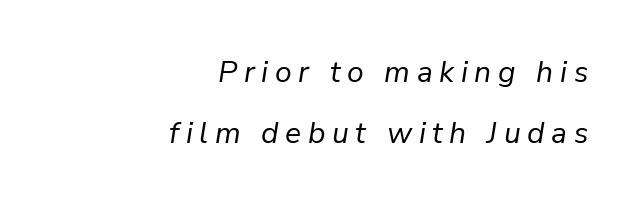
Q: Is the text bold? A: No.
Q: Is the text italic (slanted)? A: Yes, it leans right by about 9 degrees.
Q: Is the text underlined? A: No.
Q: How is the paragraph aligned? A: Right-aligned.
Q: Is the spacing between letters normal or unusually wide? A: Unusually wide.
Q: Is the spacing between lines tight, normal or loose? A: Loose.
Q: Width (condensed, normal, or wide)? A: Normal.
Q: Stroke contrast? A: Low.
Q: x-height? A: Medium.
Q: Monospaced? A: No.
